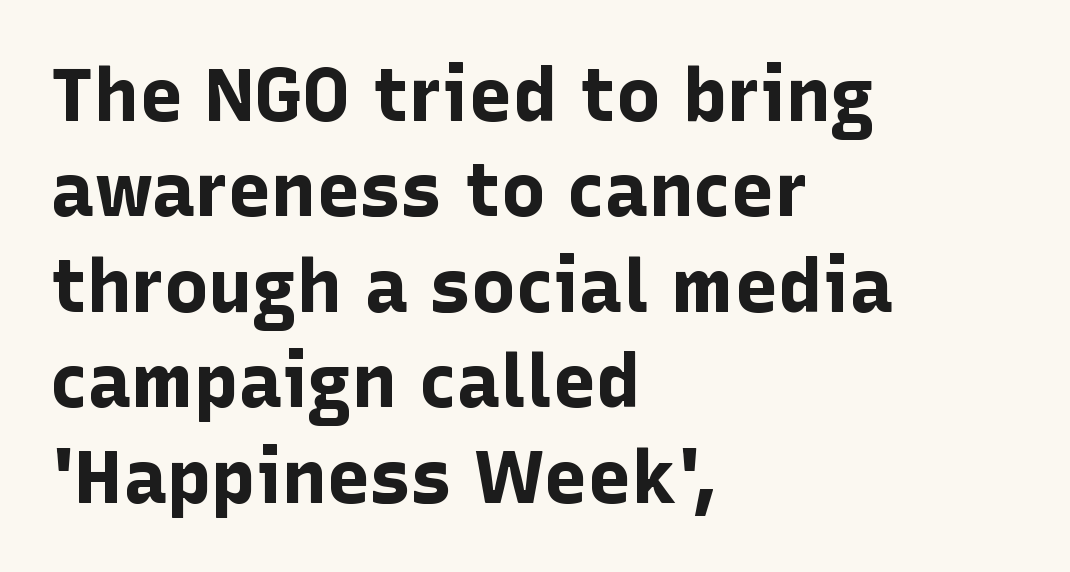
{"serif": "no", "italic": "no", "bold": "yes", "weight": "bold", "width": "normal", "stroke_contrast": "low", "x_height": "medium", "monospaced": "no", "underline": "no", "align": "left", "line_spacing": "normal", "line_spacing_ratio": 1.29, "letter_spacing": "normal", "letter_spacing_em": 0.0, "glyph_px": 74}
